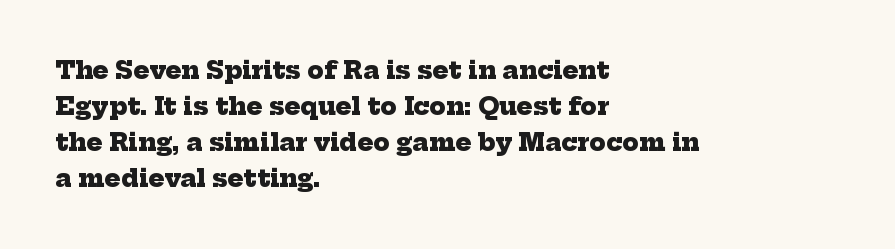
{"bold": "yes", "underline": "no", "align": "left", "line_spacing": "normal", "line_spacing_ratio": 1.5, "letter_spacing": "normal", "letter_spacing_em": 0.0, "glyph_px": 24}
